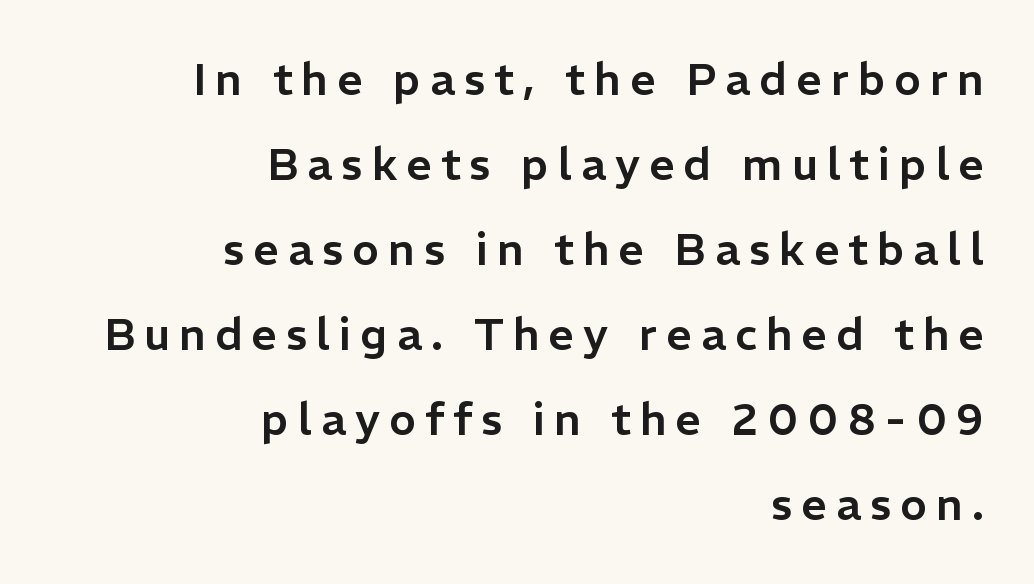
{"serif": "no", "italic": "no", "width": "normal", "stroke_contrast": "low", "x_height": "medium", "monospaced": "no", "underline": "no", "align": "right", "line_spacing_ratio": 1.89, "letter_spacing": "wide", "letter_spacing_em": 0.2, "glyph_px": 45}
